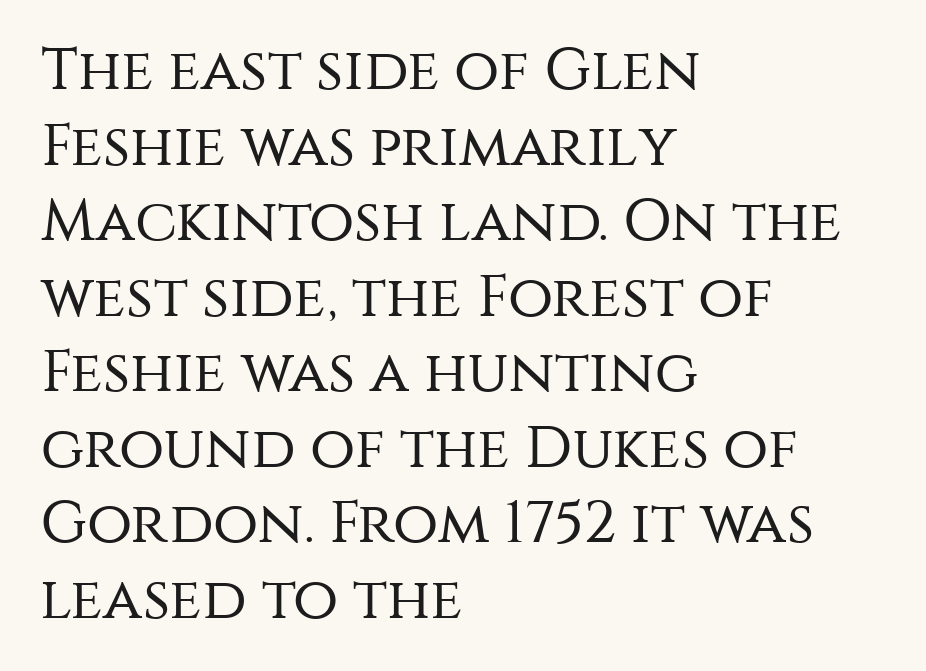
The image shows 59 px regular-weight sans-serif type, upright; set left-aligned, normal line spacing (1.28x), normal letter spacing, not underlined; medium stroke contrast and a large x-height.
